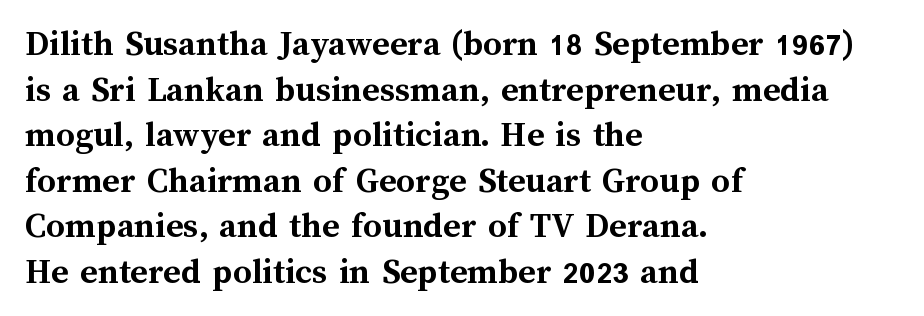
This sample has the flowing, uneven cadence of proportional lettering. The compositor pushed each line to the left boundary. Compared with typical body copy, the letter spacing here is the same. Students, this is bold: see how much ink each stroke carries. The specimen omits any rule beneath the text block's lines. A roman cut, with each character standing at attention.
